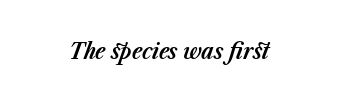
{"italic": "yes", "lean": "right", "slant_degrees": 23, "bold": "yes", "underline": "no", "letter_spacing": "normal", "letter_spacing_em": 0.0, "glyph_px": 23}
